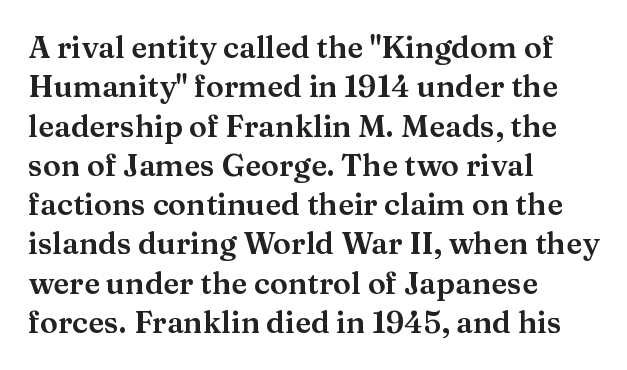
{"serif": "yes", "italic": "no", "width": "wide", "stroke_contrast": "medium", "x_height": "medium", "monospaced": "no", "underline": "no", "align": "left", "line_spacing": "normal", "line_spacing_ratio": 1.31, "letter_spacing": "normal", "letter_spacing_em": 0.0, "glyph_px": 30}
